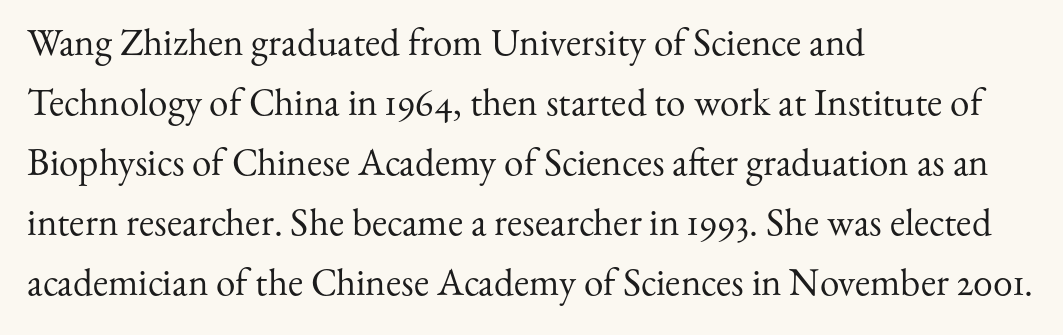
Rendered with straight, roman letterforms. The glyphs are unaccompanied by any horizontal stroke below them. Quick note: interline space is typical. This sample has the flowing, uneven cadence of proportional lettering.
